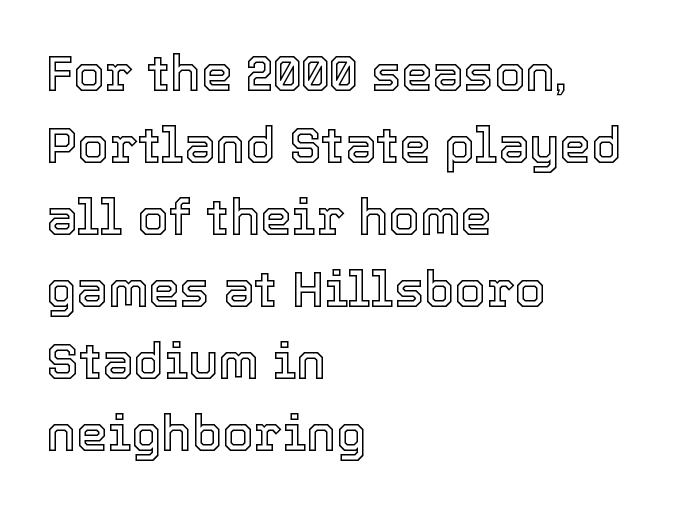
Summary of vertical rhythm: regular, with standard interline spacing. The letterforms sit shoulder to shoulder at normal distance. Letters rest on an invisible, unmarked baseline. Spacing verdict: proportional, widths tailored to each character. Line beginnings align vertically; line endings do not. Rendered with straight, roman letterforms.
